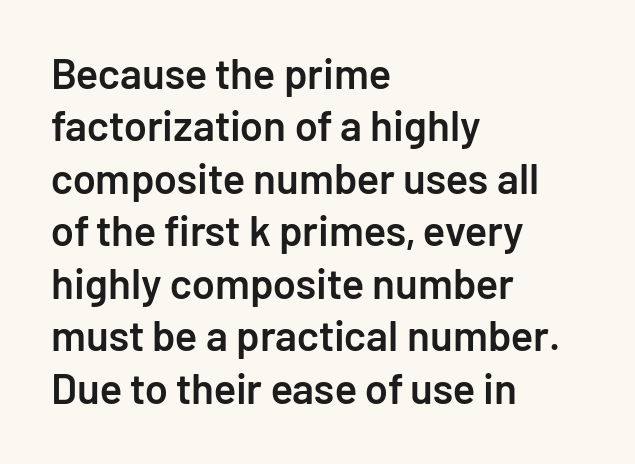
You could call the tracking neutral — neither tight nor loose. Classification — sans serif. Bold? Not quite — semibold, heavier than regular but stopping short. Descenders hang freely into open space. The lines are quadded left. The lettering holds an erect, upright posture throughout.
